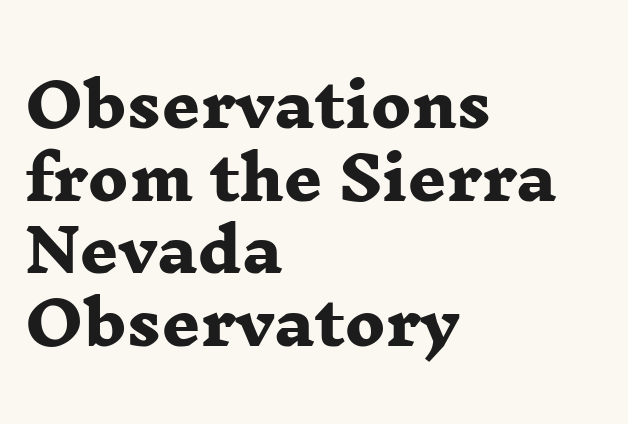
Q: Is the text bold? A: Yes.
Q: Is the typeface a serif or a sans-serif typeface? A: Serif.
Q: Is the text underlined? A: No.
Q: How is the paragraph aligned? A: Left-aligned.
Q: Is the spacing between letters normal or unusually wide? A: Normal.
Q: Width (condensed, normal, or wide)? A: Wide.
Q: Stroke contrast? A: Low.
Q: x-height? A: Medium.
Q: Monospaced? A: No.
